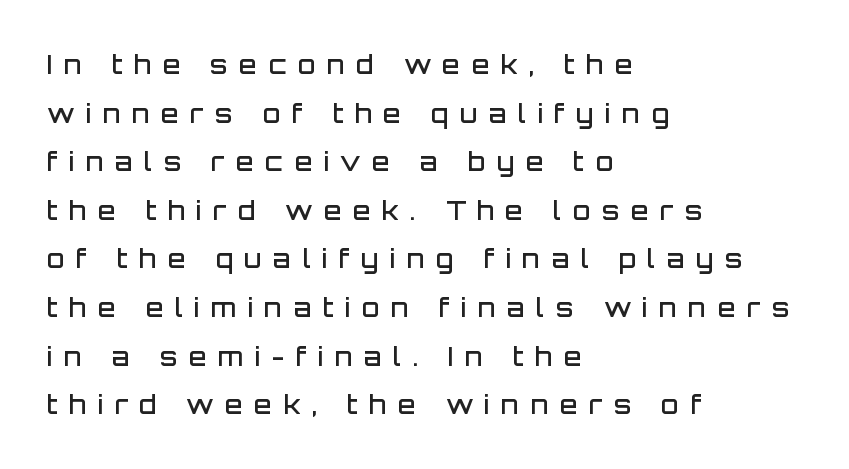
Q: Is the text bold? A: Semi-bold.
Q: Is the text italic (slanted)? A: No, it is upright.
Q: Is the text underlined? A: No.
Q: How is the paragraph aligned? A: Left-aligned.
Q: Is the spacing between letters normal or unusually wide? A: Unusually wide.
